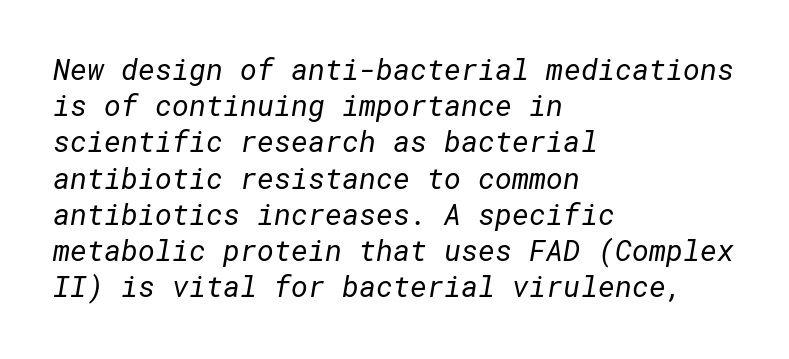
A clean baseline with only descenders dipping below it. Notice how the passage keeps a crisp vertical edge on the left only. A typesetter would call this zero additional tracking. The designer went with a sans here, leaving each stem footless. Nothing heavy about these letters — not bold at all. Successive baselines arrive at the customary interval.
